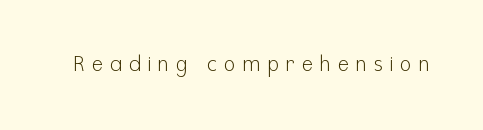
{"italic": "no", "bold": "no", "underline": "no", "letter_spacing": "wide", "letter_spacing_em": 0.34, "glyph_px": 21}
